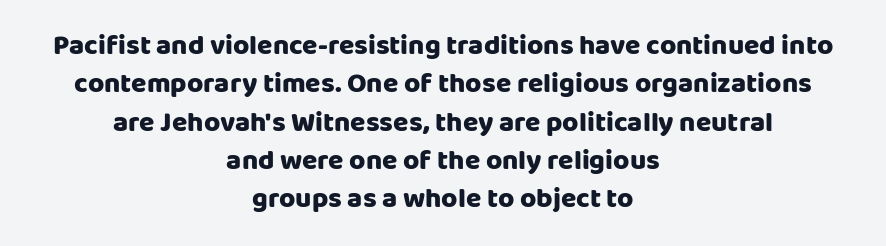
Compared with a flush-left layout, this one balances lines on the center instead. Observe the ordinary spacing: letters are neighbours, not strangers. Characters remain perfectly vertical along every line. Proportional: the letters do not fall into vertical columns.
